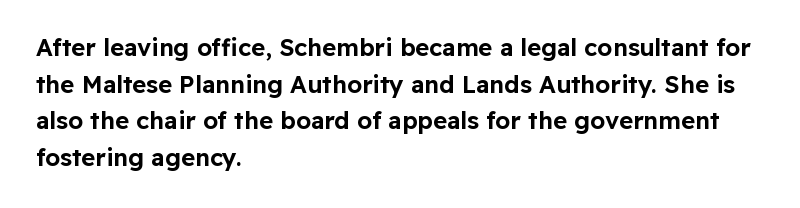
The image shows 24 px text type, upright; set left-aligned, normal line spacing (1.53x), normal letter spacing, not underlined.
